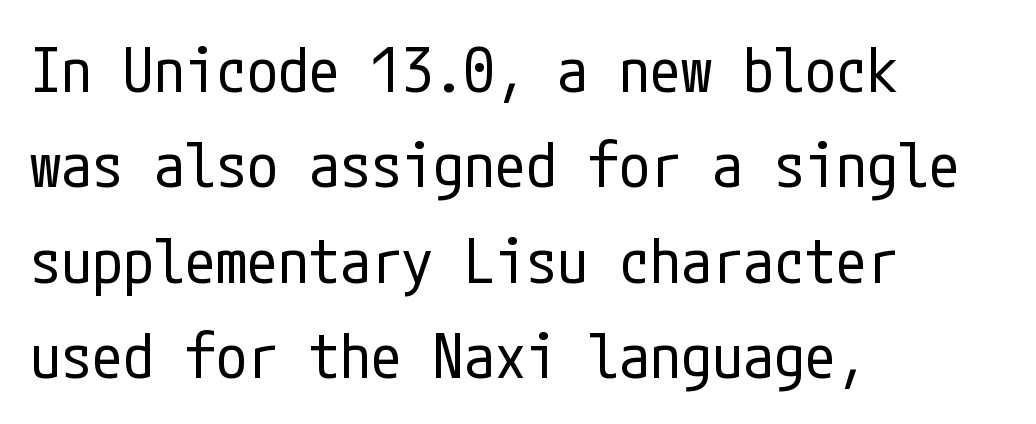
Teacher's note: observe the even left margin — that is flush-left alignment. Each row of text sits above clean, open space. Classification — sans serif. Normally led — the rows are evenly, conventionally spaced.
